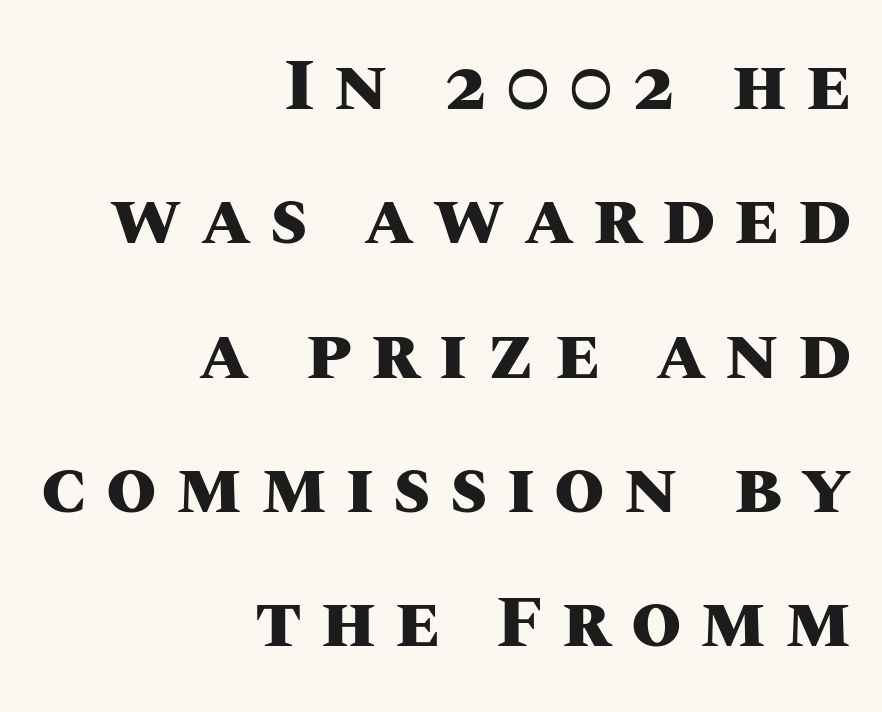
Q: Is the text bold? A: Yes.
Q: Is the text italic (slanted)? A: No, it is upright.
Q: Is the text underlined? A: No.
Q: How is the paragraph aligned? A: Right-aligned.
Q: Is the spacing between letters normal or unusually wide? A: Unusually wide.
Q: Width (condensed, normal, or wide)? A: Normal.
Q: Stroke contrast? A: Medium.
Q: x-height? A: Large.
Q: Monospaced? A: No.
